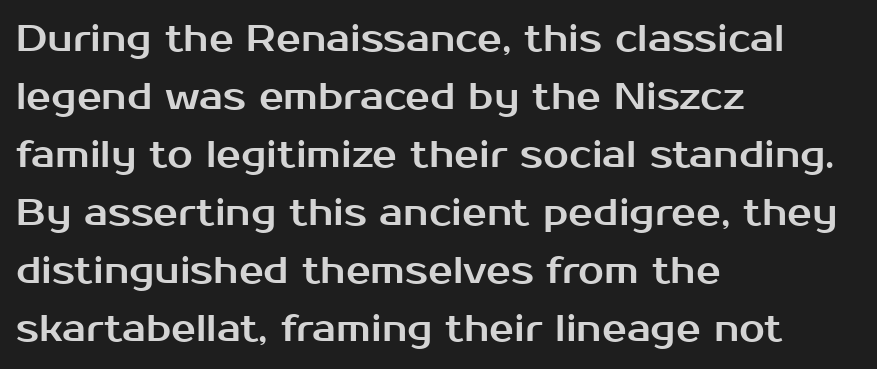
Q: Is the text italic (slanted)? A: No, it is upright.
Q: Is the typeface a serif or a sans-serif typeface? A: Sans-serif.
Q: Is the text underlined? A: No.
Q: How is the paragraph aligned? A: Left-aligned.
Q: Is the spacing between letters normal or unusually wide? A: Normal.
Q: Is the spacing between lines tight, normal or loose? A: Normal.
Q: Width (condensed, normal, or wide)? A: Normal.
Q: Stroke contrast? A: Medium.
Q: x-height? A: Medium.
Q: Monospaced? A: No.
